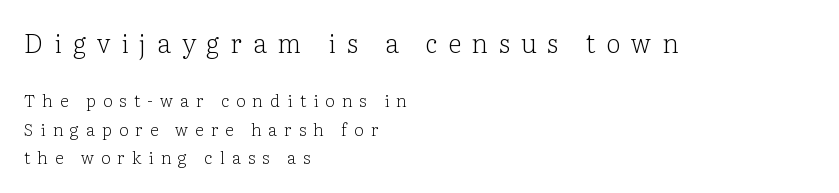
How would I describe the line gaps? Plain and ordinary. A typesetter would mark this as roman, not italic. The initial chunk of copy outweighs the following chunk in type size. Letters have the restrained weight of plain body copy at most. These lines stack with their left ends in a neat column. There is plenty of visible air inserted between adjacent glyphs.
